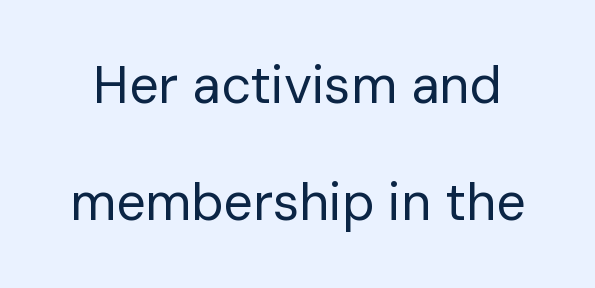
{"serif": "no", "italic": "no", "bold": "no", "weight": "regular", "width": "normal", "stroke_contrast": "low", "x_height": "medium", "monospaced": "no", "underline": "no", "line_spacing": "loose", "line_spacing_ratio": 2.25, "letter_spacing": "normal", "letter_spacing_em": 0.0, "glyph_px": 52}
